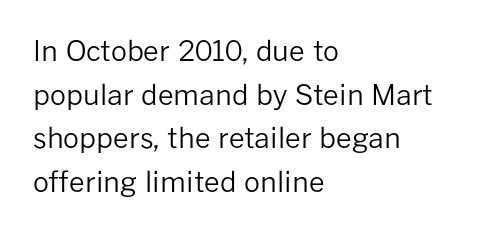
The image shows 28 px regular-weight sans-serif type, upright; set left-aligned, normal line spacing (1.56x), normal letter spacing, not underlined; low stroke contrast and a medium x-height.
